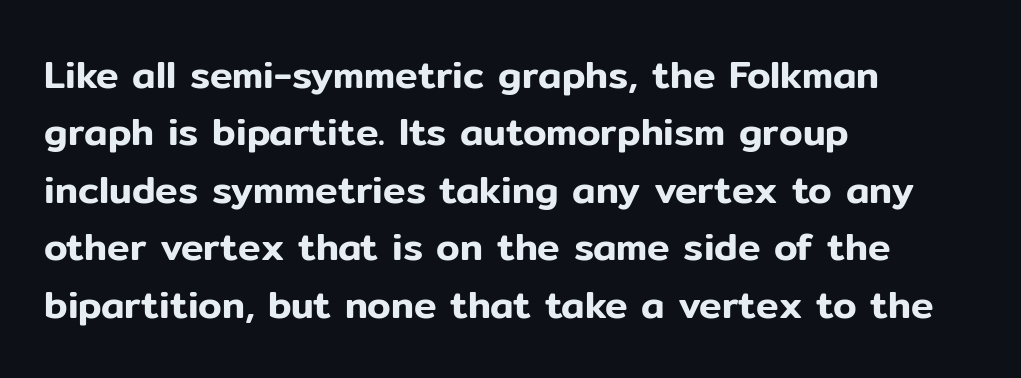
The image shows 38 px sans-serif type, upright; set left-aligned, normal line spacing (1.51x), normal letter spacing, not underlined; low stroke contrast and a medium x-height.
